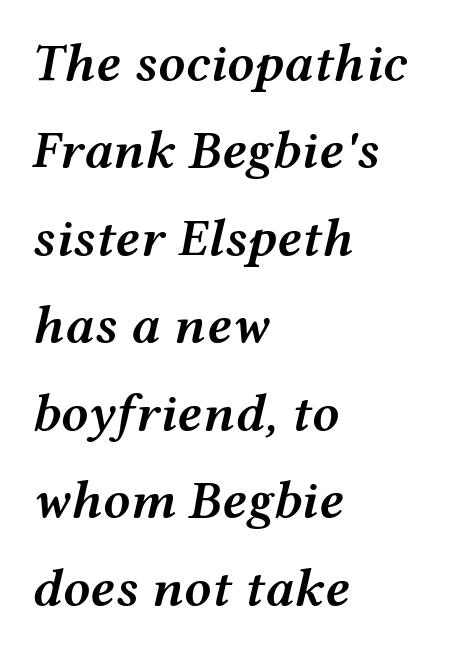
{"italic": "yes", "lean": "right", "slant_degrees": 12, "bold": "semi", "weight": "semibold", "width": "wide", "stroke_contrast": "medium", "x_height": "medium", "monospaced": "no", "underline": "no", "align": "left", "line_spacing": "normal", "line_spacing_ratio": 1.62, "letter_spacing": "normal", "letter_spacing_em": 0.0, "glyph_px": 54}
